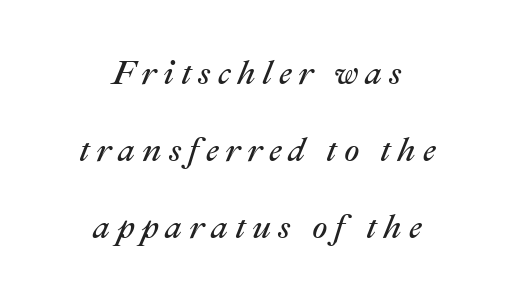
Line spacing here is loose. The lettering tilts uniformly, giving the passage an italic look. This sample uses expanded letter spacing, leaving extra air between glyphs. Varying glyph widths throughout — classic text-font behaviour. Descenders hang freely into open space.
